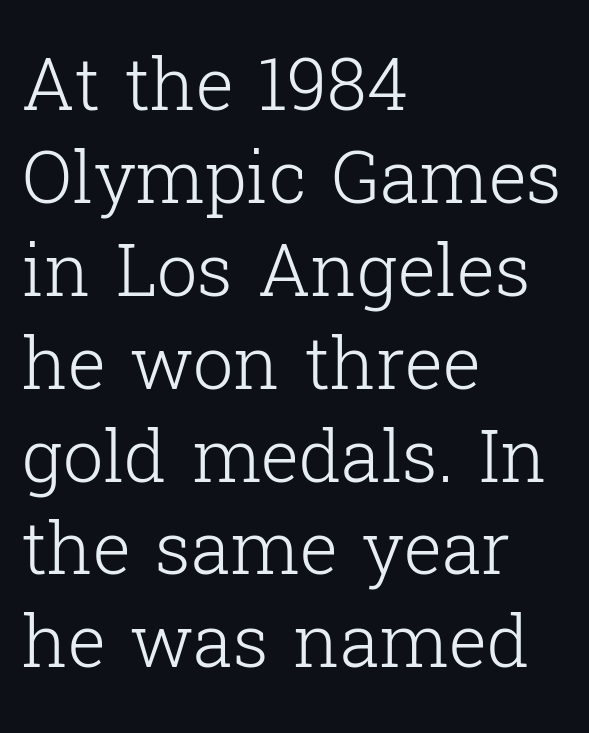
{"serif": "yes", "italic": "no", "bold": "no", "weight": "light", "width": "normal", "stroke_contrast": "low", "x_height": "medium", "monospaced": "no", "underline": "no", "align": "left", "line_spacing": "normal", "line_spacing_ratio": 1.29, "letter_spacing": "normal", "letter_spacing_em": 0.0, "glyph_px": 72}
